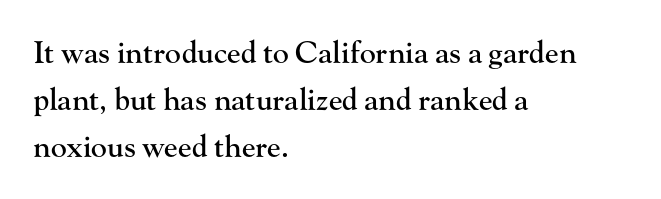
{"serif": "yes", "italic": "no", "width": "normal", "stroke_contrast": "high", "x_height": "small", "monospaced": "no", "underline": "no", "align": "left", "line_spacing": "normal", "line_spacing_ratio": 1.56, "letter_spacing": "normal", "letter_spacing_em": 0.0, "glyph_px": 30}
